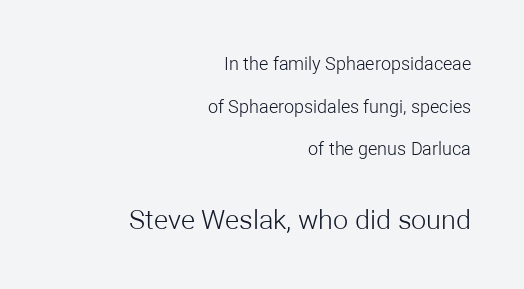
The image shows 27 px text type, upright; set right-aligned, loose line spacing (2.37x), normal letter spacing, not underlined; the second (bottom) block is 1.5x larger.
